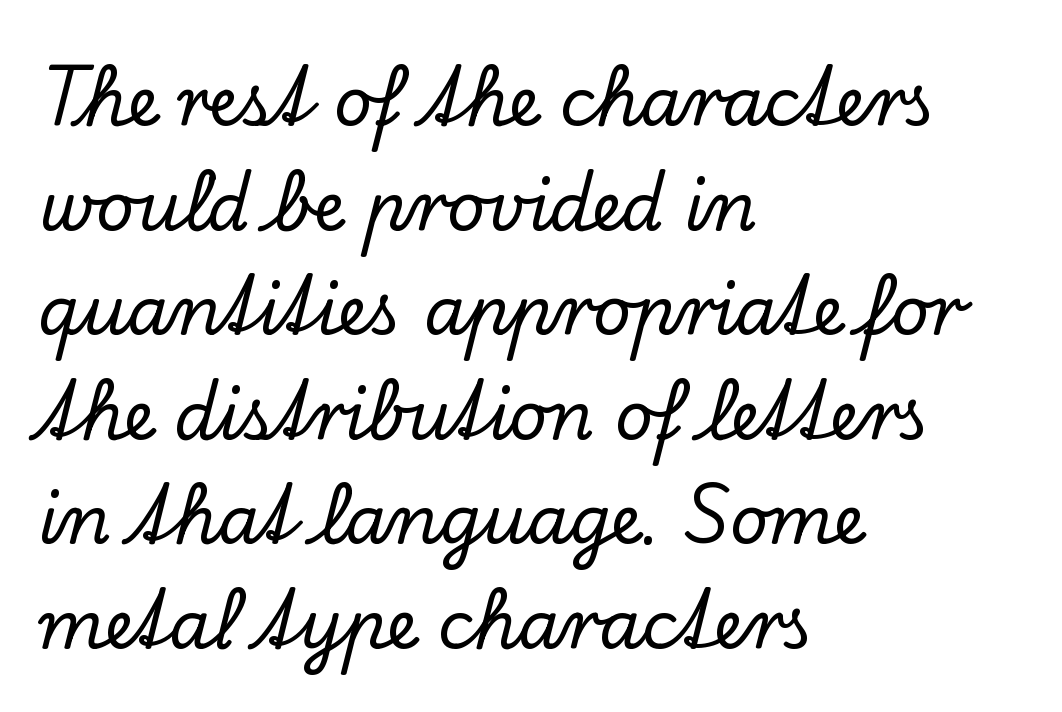
{"serif": "yes", "width": "normal", "stroke_contrast": "low", "x_height": "small", "monospaced": "no", "underline": "no", "align": "left", "line_spacing": "normal", "line_spacing_ratio": 1.56, "letter_spacing": "normal", "letter_spacing_em": 0.0, "glyph_px": 67}
